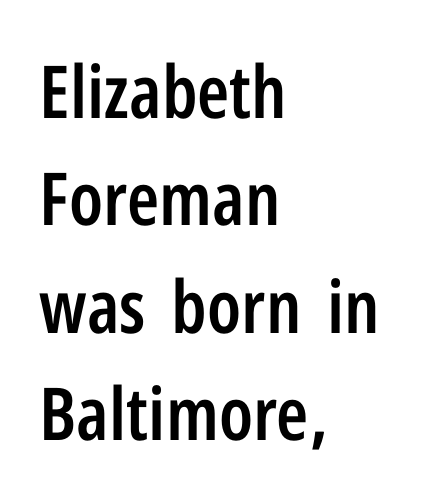
The image shows 73 px semibold, condensed sans-serif type, upright; set left-aligned, normal line spacing (1.47x), normal letter spacing, not underlined; low stroke contrast and a medium x-height.
